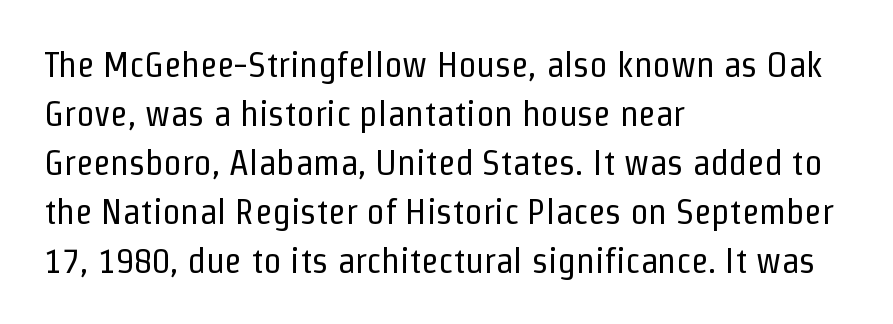
The image shows 36 px regular-weight, condensed sans-serif type, upright; set left-aligned, normal line spacing (1.36x), normal letter spacing, not underlined; low stroke contrast and a medium x-height.
